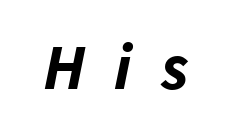
{"italic": "yes", "lean": "right", "slant_degrees": 11, "bold": "yes", "weight": "bold", "width": "normal", "stroke_contrast": "low", "x_height": "medium", "monospaced": "no", "underline": "no", "letter_spacing": "wide", "letter_spacing_em": 0.45, "glyph_px": 65}
